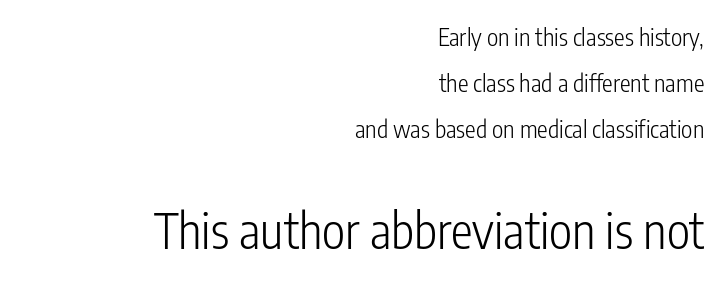
The lettering stays uniformly vertical, giving the passage a roman look. You get the small type first, then a jump to larger type. The vertical gap from one line to the next is large. In CSS terms this would be text-align: right.
